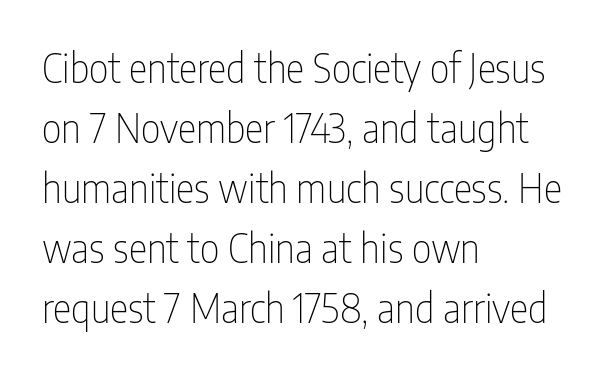
These lines are rendered in a variable-pitch font. The passage shown has conventional tracking throughout. Heaviness? Minimal to ordinary, like unemphasized prose. Has an underline been added? It has not. Summary of vertical rhythm: regular, with standard interline spacing.
